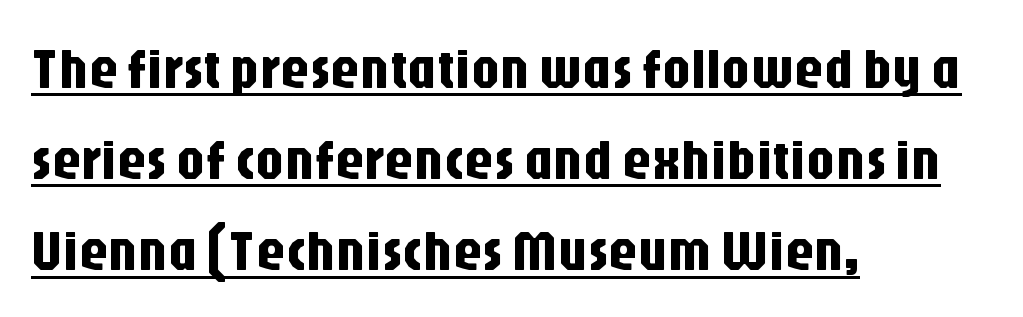
The words here are underlined. The leading is moderate, giving the passage an even texture. No italicization has been applied; the sample stays upright. Varying glyph widths throughout — classic text-font behaviour. The designer went with a sans here, leaving each stem footless.
